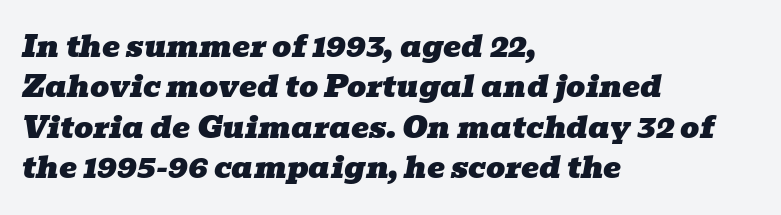
Q: Is the text italic (slanted)? A: Yes, it leans right by about 10 degrees.
Q: Is the typeface a serif or a sans-serif typeface? A: Serif.
Q: Is the text underlined? A: No.
Q: How is the paragraph aligned? A: Left-aligned.
Q: Is the spacing between letters normal or unusually wide? A: Normal.
Q: Is the spacing between lines tight, normal or loose? A: Normal.
Q: Width (condensed, normal, or wide)? A: Wide.
Q: Stroke contrast? A: Low.
Q: x-height? A: Medium.
Q: Monospaced? A: No.
